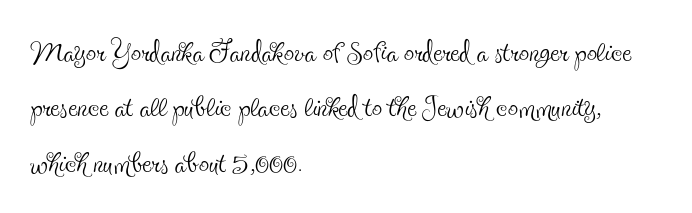
{"serif": "yes", "bold": "no", "weight": "thin", "width": "condensed", "x_height": "small", "monospaced": "no", "underline": "no", "align": "left", "line_spacing": "normal", "line_spacing_ratio": 1.35, "letter_spacing": "normal", "letter_spacing_em": 0.0, "glyph_px": 41}
